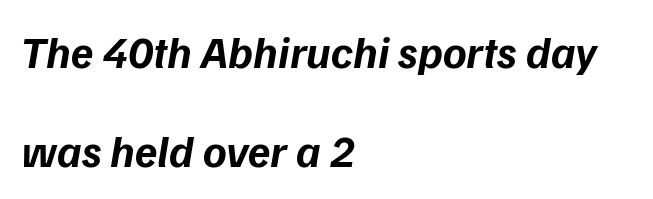
{"italic": "yes", "lean": "right", "slant_degrees": 9, "bold": "yes", "weight": "bold", "width": "normal", "stroke_contrast": "low", "x_height": "medium", "monospaced": "no", "underline": "no", "align": "left", "line_spacing": "loose", "line_spacing_ratio": 2.2, "letter_spacing": "normal", "letter_spacing_em": 0.0, "glyph_px": 45}
